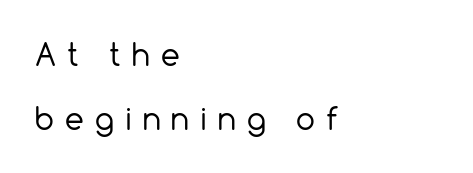
Q: Is the text bold? A: No.
Q: Is the text italic (slanted)? A: No, it is upright.
Q: Is the typeface a serif or a sans-serif typeface? A: Sans-serif.
Q: Is the text underlined? A: No.
Q: How is the paragraph aligned? A: Left-aligned.
Q: Is the spacing between letters normal or unusually wide? A: Unusually wide.
Q: Is the spacing between lines tight, normal or loose? A: Loose.
Q: Width (condensed, normal, or wide)? A: Normal.
Q: x-height? A: Medium.
Q: Monospaced? A: No.
